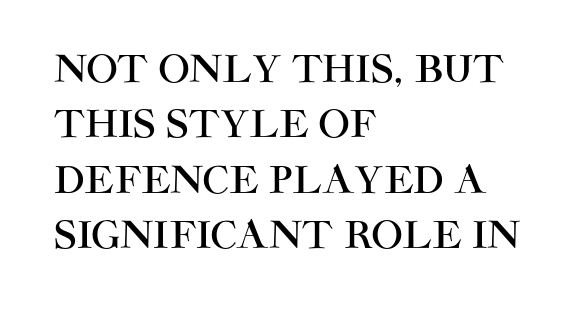
{"serif": "no", "italic": "no", "width": "normal", "stroke_contrast": "high", "x_height": "large", "monospaced": "no", "underline": "no", "align": "left", "line_spacing": "normal", "line_spacing_ratio": 1.5, "letter_spacing": "normal", "letter_spacing_em": 0.0, "glyph_px": 37}
